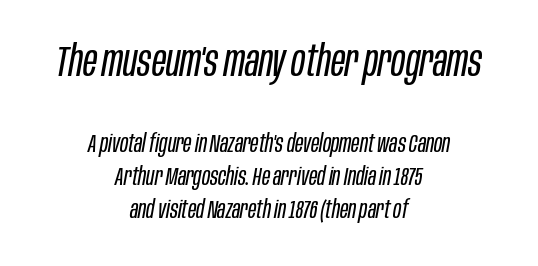
Is the block centered? Yes — each line is placed symmetrically about the middle. Whoever set this made the first block the dominant, larger element. The whole block is typeset with a tilt. The horizontal fit of the characters is conventional and even.
